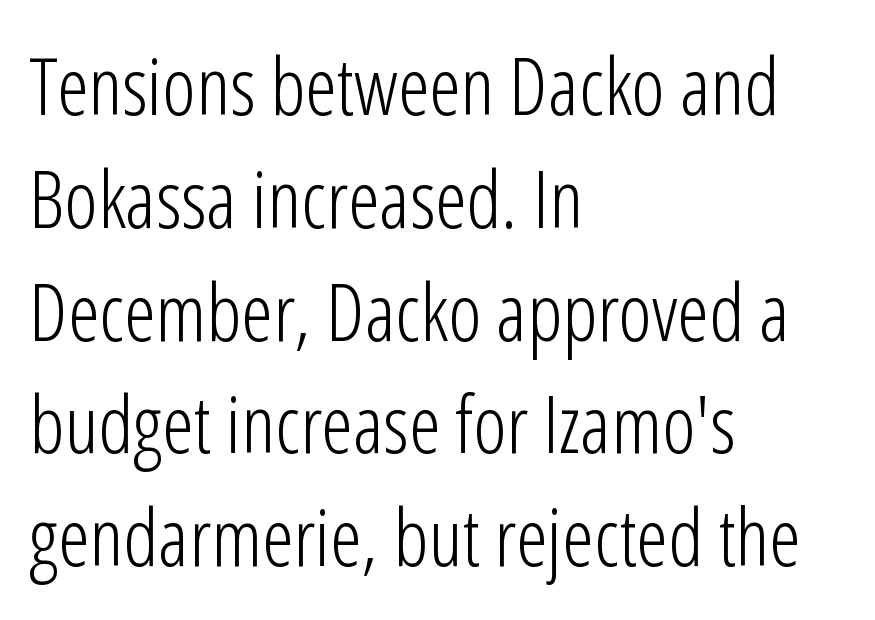
{"serif": "no", "italic": "no", "bold": "no", "weight": "light", "width": "condensed", "stroke_contrast": "low", "x_height": "medium", "monospaced": "no", "underline": "no", "align": "left", "line_spacing": "normal", "line_spacing_ratio": 1.41, "letter_spacing": "normal", "letter_spacing_em": 0.0, "glyph_px": 80}
